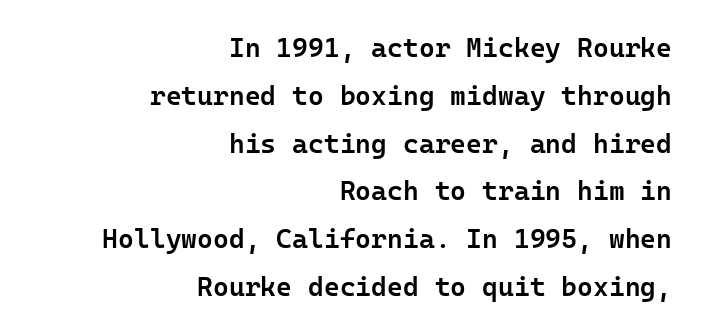
{"italic": "no", "bold": "semi", "underline": "no", "align": "right", "line_spacing_ratio": 1.77, "letter_spacing": "normal", "letter_spacing_em": 0.0, "glyph_px": 27}
